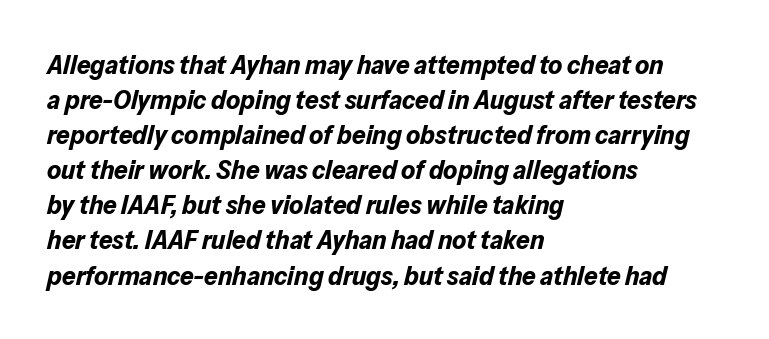
The image shows 27 px bold type, italic (leaning right); set left-aligned, normal line spacing (1.3x), normal letter spacing, not underlined.
